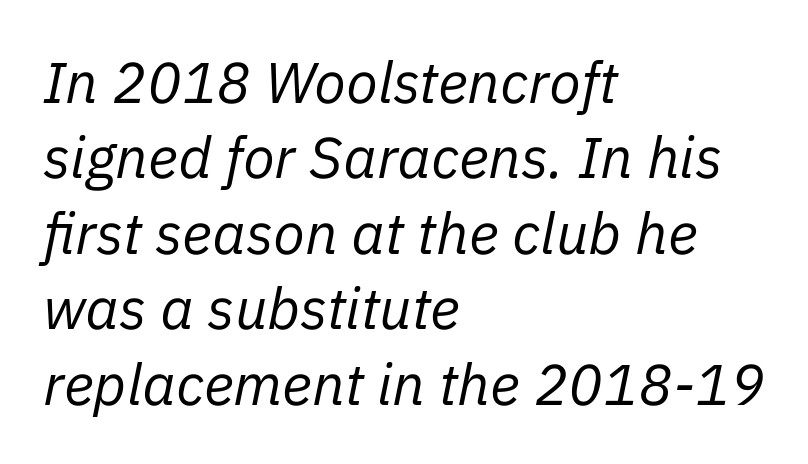
The face used here has a pronounced slope to its letters. Layout note: lines flush left. In terms of letterspacing, this is plain default setting. Stems here are at most as thick as an everyday book face.
